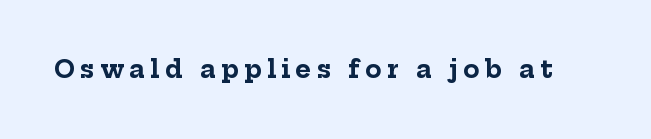
{"italic": "no", "bold": "yes", "underline": "no", "letter_spacing": "wide", "letter_spacing_em": 0.22, "glyph_px": 24}
